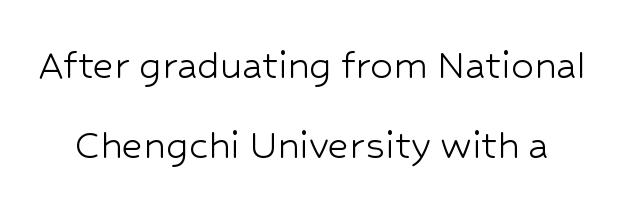
The image shows 45 px light sans-serif type, upright; set line spacing 1.78x, normal letter spacing, not underlined; low stroke contrast and a medium x-height.
